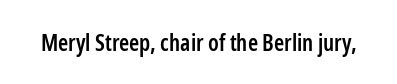
Q: Is the text bold? A: Semi-bold.
Q: Is the text italic (slanted)? A: No, it is upright.
Q: Is the text underlined? A: No.
Q: Is the spacing between letters normal or unusually wide? A: Normal.
